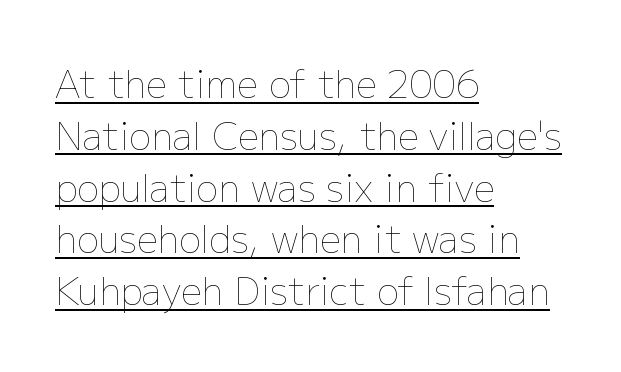
Horizontal bands of white between lines are of average thickness. A light-to-regular cut is what we see here. Notice how the stems are strictly vertical — no italics here. Here the designer chose a conventional face with non-uniform glyph widths. Does a line run under the words? Yes, clearly.
